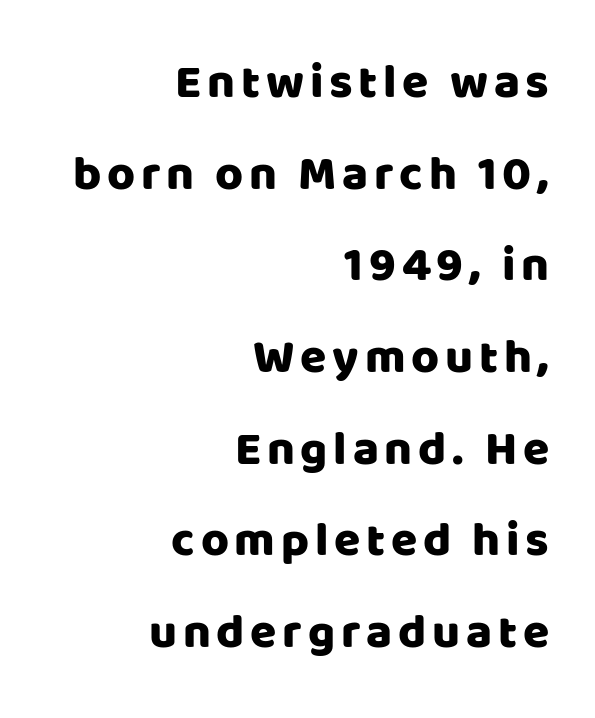
Q: Is the text italic (slanted)? A: No, it is upright.
Q: Is the typeface a serif or a sans-serif typeface? A: Sans-serif.
Q: Is the text underlined? A: No.
Q: How is the paragraph aligned? A: Right-aligned.
Q: Is the spacing between lines tight, normal or loose? A: Loose.
Q: Width (condensed, normal, or wide)? A: Normal.
Q: Stroke contrast? A: Low.
Q: x-height? A: Large.
Q: Monospaced? A: No.
